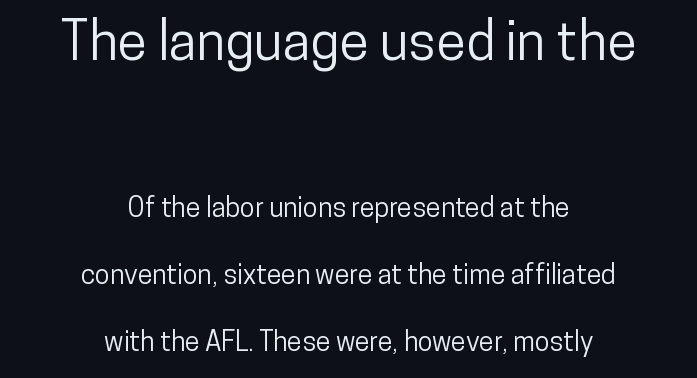
Q: Is the text italic (slanted)? A: No, it is upright.
Q: Is the typeface a serif or a sans-serif typeface? A: Sans-serif.
Q: Is the text underlined? A: No.
Q: How is the paragraph aligned? A: Centered.
Q: Is the spacing between letters normal or unusually wide? A: Normal.
Q: Is the spacing between lines tight, normal or loose? A: Loose.
Q: Which block of text is set in a larger size, the first (top) or the second (bottom)? A: The first (top) one.
Q: Width (condensed, normal, or wide)? A: Condensed.
Q: Stroke contrast? A: Low.
Q: x-height? A: Medium.
Q: Monospaced? A: No.
